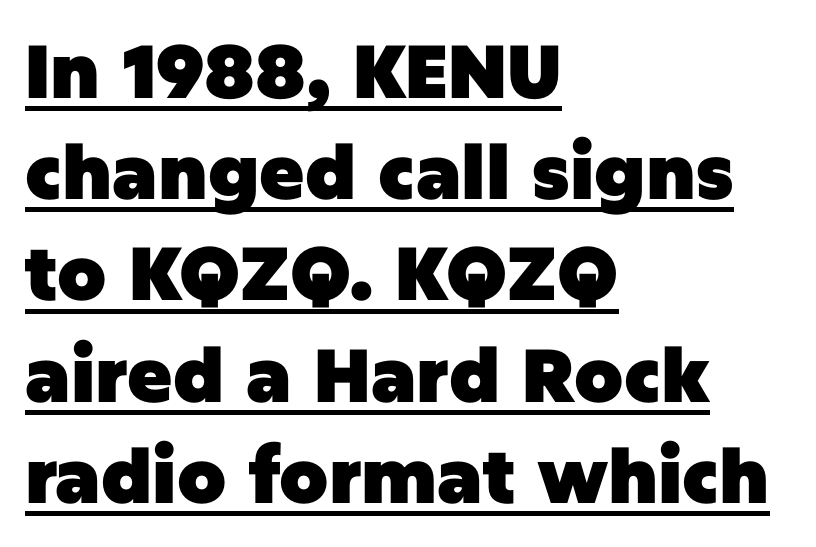
The image shows 75 px heavy sans-serif type, upright; set left-aligned, normal line spacing (1.35x), normal letter spacing, underlined; low stroke contrast and a large x-height.
